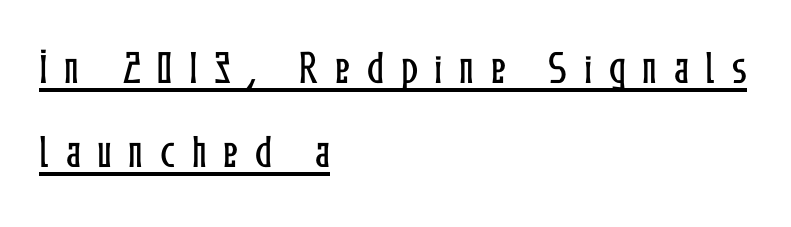
Q: Is the text italic (slanted)? A: No, it is upright.
Q: Is the text underlined? A: Yes.
Q: How is the paragraph aligned? A: Left-aligned.
Q: Is the spacing between letters normal or unusually wide? A: Unusually wide.
Q: Is the spacing between lines tight, normal or loose? A: Loose.
Q: Width (condensed, normal, or wide)? A: Condensed.
Q: Stroke contrast? A: Low.
Q: x-height? A: Medium.
Q: Monospaced? A: No.
